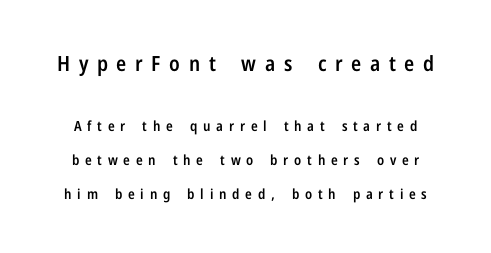
In terms of leading, this rendering errs on the spacious side. Ordinary non-slanted type is in use. The space directly below the letters is spotless. The designer gave the opening block more size than the closing block.
